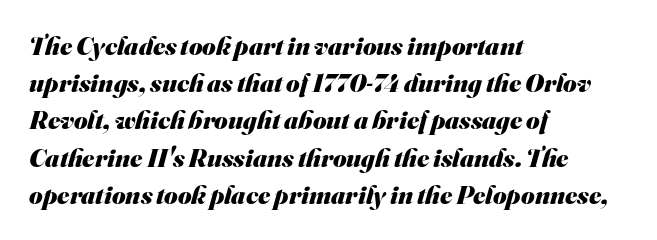
The letters are bold, with thick, heavy strokes. Anything drawn beneath the words? Only blank space. Students, observe: this is what conventionally led text looks like. The rag falls on the right side of this text block. Is the letter spacing exaggerated? No — it looks like the ordinary default.
